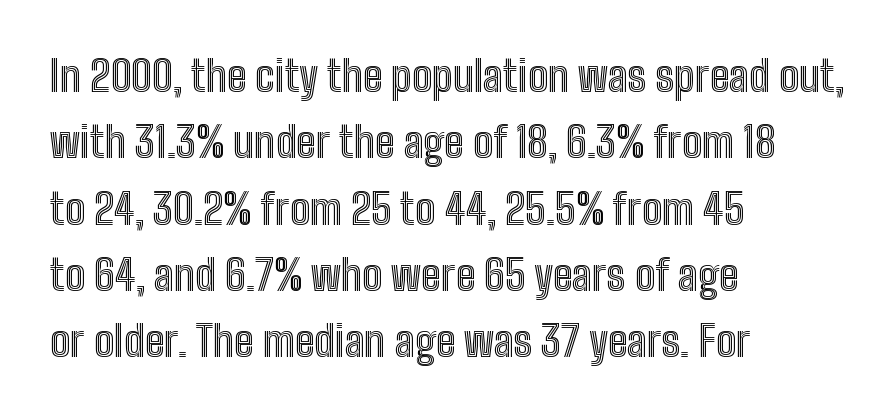
Q: Is the text italic (slanted)? A: No, it is upright.
Q: Is the text underlined? A: No.
Q: How is the paragraph aligned? A: Left-aligned.
Q: Is the spacing between letters normal or unusually wide? A: Normal.
Q: Is the spacing between lines tight, normal or loose? A: Normal.
Q: Width (condensed, normal, or wide)? A: Condensed.
Q: x-height? A: Medium.
Q: Monospaced? A: No.
